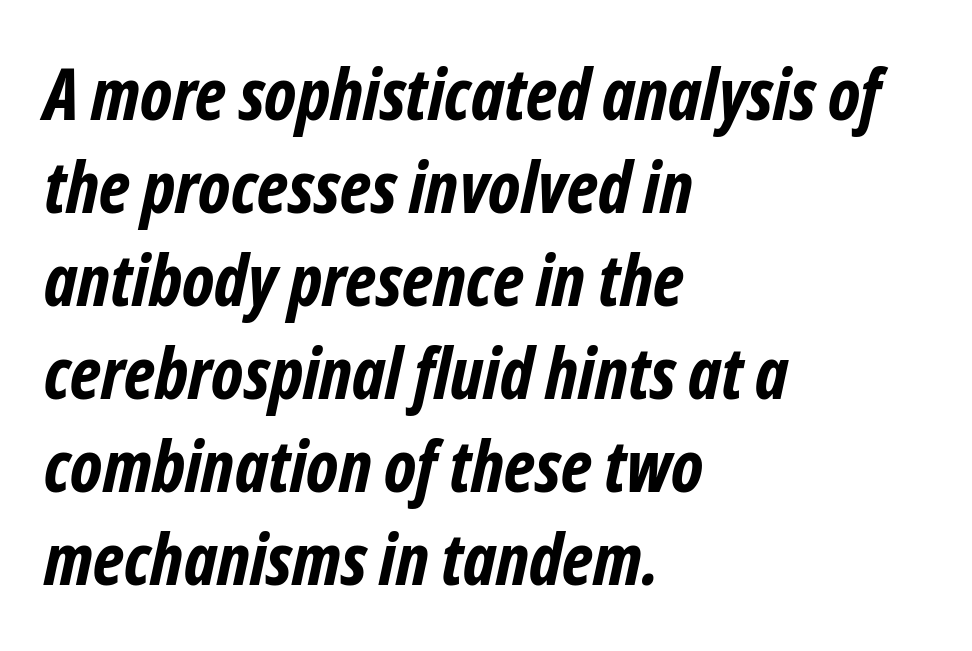
Q: Is the text bold? A: Yes.
Q: Is the typeface a serif or a sans-serif typeface? A: Sans-serif.
Q: Is the text underlined? A: No.
Q: How is the paragraph aligned? A: Left-aligned.
Q: Is the spacing between letters normal or unusually wide? A: Normal.
Q: Is the spacing between lines tight, normal or loose? A: Normal.
Q: Width (condensed, normal, or wide)? A: Condensed.
Q: Stroke contrast? A: Low.
Q: x-height? A: Medium.
Q: Monospaced? A: No.
